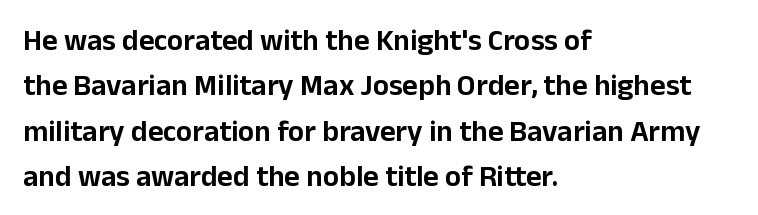
Q: Is the text italic (slanted)? A: No, it is upright.
Q: Is the typeface a serif or a sans-serif typeface? A: Sans-serif.
Q: Is the text underlined? A: No.
Q: How is the paragraph aligned? A: Left-aligned.
Q: Is the spacing between letters normal or unusually wide? A: Normal.
Q: Is the spacing between lines tight, normal or loose? A: Normal.
Q: Width (condensed, normal, or wide)? A: Normal.
Q: Stroke contrast? A: Low.
Q: x-height? A: Medium.
Q: Monospaced? A: No.
